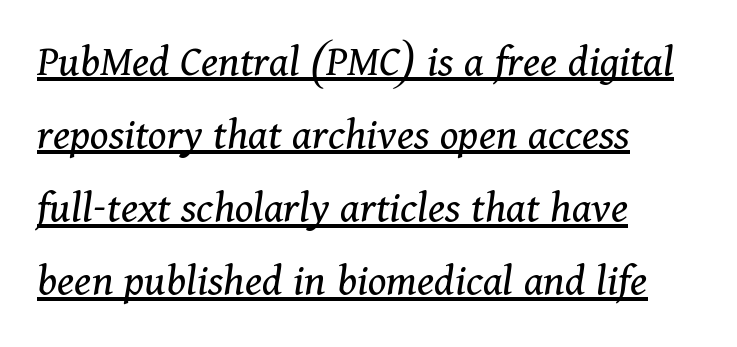
{"serif": "yes", "italic": "yes", "lean": "right", "slant_degrees": 11, "bold": "no", "weight": "regular", "width": "normal", "stroke_contrast": "medium", "x_height": "medium", "monospaced": "no", "underline": "yes", "align": "left", "line_spacing": "normal", "line_spacing_ratio": 1.59, "letter_spacing": "normal", "letter_spacing_em": 0.0, "glyph_px": 46}
